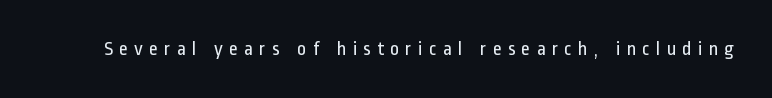
Q: Is the text bold? A: No.
Q: Is the text italic (slanted)? A: No, it is upright.
Q: Is the text underlined? A: No.
Q: Is the spacing between letters normal or unusually wide? A: Unusually wide.
